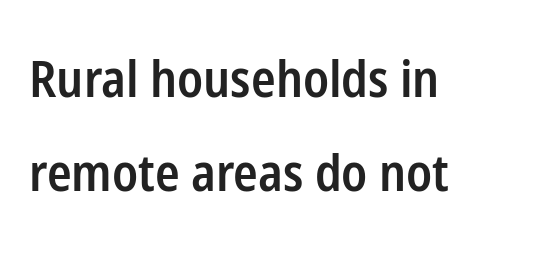
{"serif": "no", "italic": "no", "bold": "semi", "weight": "semibold", "width": "condensed", "stroke_contrast": "low", "x_height": "medium", "monospaced": "no", "underline": "no", "align": "left", "line_spacing_ratio": 1.85, "letter_spacing": "normal", "letter_spacing_em": 0.0, "glyph_px": 51}
